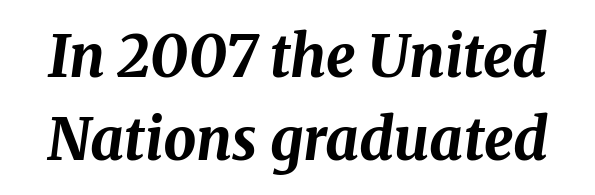
The image shows 58 px bold type, italic (leaning right); set normal line spacing (1.43x), normal letter spacing, not underlined; medium stroke contrast and a medium x-height.
